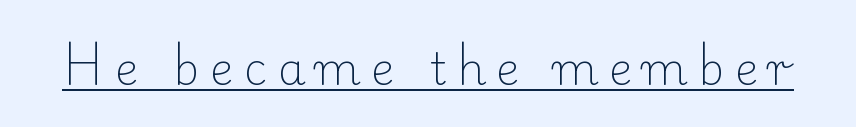
Q: Is the text bold? A: No.
Q: Is the text italic (slanted)? A: No, it is upright.
Q: Is the typeface a serif or a sans-serif typeface? A: Serif.
Q: Is the text underlined? A: Yes.
Q: Is the spacing between letters normal or unusually wide? A: Unusually wide.
Q: Width (condensed, normal, or wide)? A: Normal.
Q: Stroke contrast? A: Low.
Q: x-height? A: Small.
Q: Monospaced? A: No.
